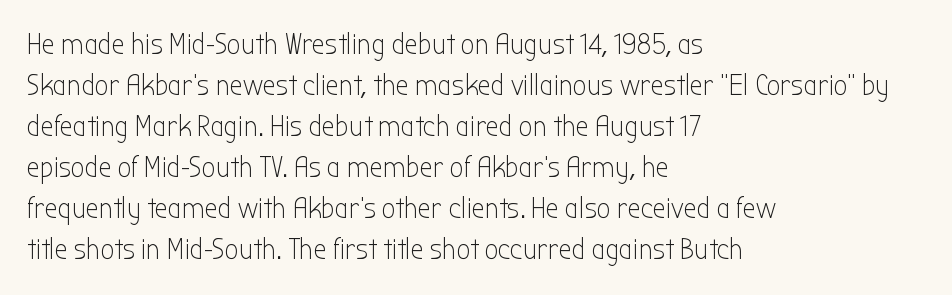
Q: Is the text bold? A: No.
Q: Is the text italic (slanted)? A: No, it is upright.
Q: Is the typeface a serif or a sans-serif typeface? A: Sans-serif.
Q: Is the text underlined? A: No.
Q: How is the paragraph aligned? A: Left-aligned.
Q: Is the spacing between letters normal or unusually wide? A: Normal.
Q: Is the spacing between lines tight, normal or loose? A: Normal.
Q: Width (condensed, normal, or wide)? A: Condensed.
Q: Stroke contrast? A: Low.
Q: x-height? A: Medium.
Q: Monospaced? A: No.
